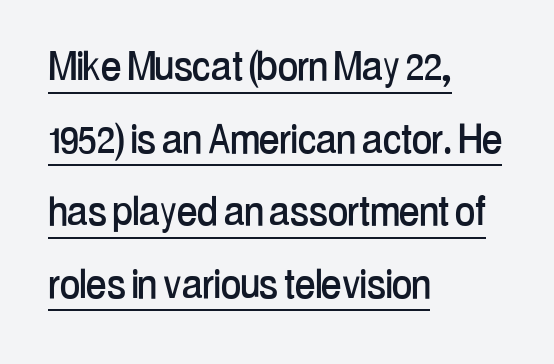
Q: Is the text italic (slanted)? A: No, it is upright.
Q: Is the typeface a serif or a sans-serif typeface? A: Sans-serif.
Q: Is the text underlined? A: Yes.
Q: How is the paragraph aligned? A: Left-aligned.
Q: Is the spacing between letters normal or unusually wide? A: Normal.
Q: Is the spacing between lines tight, normal or loose? A: Normal.
Q: Width (condensed, normal, or wide)? A: Condensed.
Q: Stroke contrast? A: Low.
Q: x-height? A: Medium.
Q: Monospaced? A: No.
